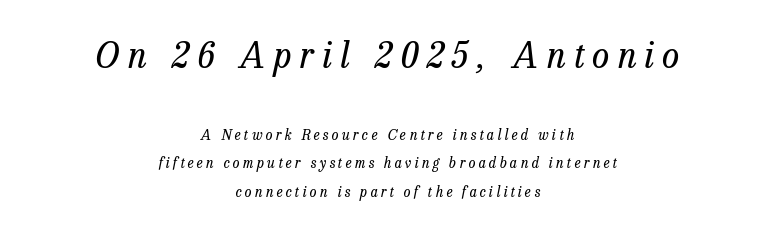
Q: Is the text bold? A: No.
Q: Is the text italic (slanted)? A: Yes, it leans right by about 13 degrees.
Q: Is the typeface a serif or a sans-serif typeface? A: Serif.
Q: Is the text underlined? A: No.
Q: How is the paragraph aligned? A: Centered.
Q: Is the spacing between letters normal or unusually wide? A: Unusually wide.
Q: Is the spacing between lines tight, normal or loose? A: Loose.
Q: Which block of text is set in a larger size, the first (top) or the second (bottom)? A: The first (top) one.
Q: Width (condensed, normal, or wide)? A: Normal.
Q: Stroke contrast? A: Low.
Q: x-height? A: Medium.
Q: Monospaced? A: No.
